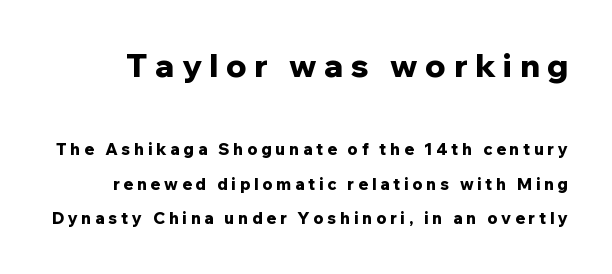
{"serif": "no", "italic": "no", "bold": "yes", "weight": "bold", "width": "normal", "stroke_contrast": "low", "x_height": "medium", "monospaced": "no", "underline": "no", "line_spacing": "loose", "line_spacing_ratio": 2.15, "letter_spacing": "wide", "letter_spacing_em": 0.24, "larger_block": "first", "size_ratio": 2.0, "glyph_px": 32}
